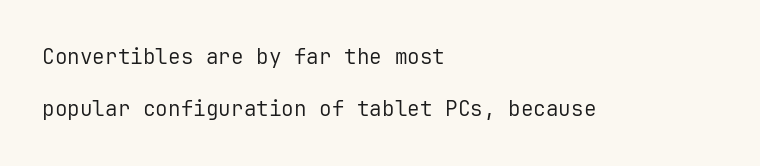
You could fit nearly another row in the gap between these rows. Short note: letters normally spaced. A quiet, ordinary-to-light weight characterises the typeface. Check under the words: just untouched page.
